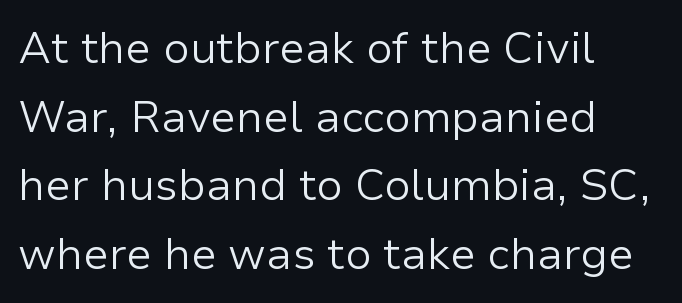
Q: Is the text bold? A: No.
Q: Is the text italic (slanted)? A: No, it is upright.
Q: Is the typeface a serif or a sans-serif typeface? A: Sans-serif.
Q: Is the text underlined? A: No.
Q: How is the paragraph aligned? A: Left-aligned.
Q: Is the spacing between letters normal or unusually wide? A: Normal.
Q: Is the spacing between lines tight, normal or loose? A: Normal.
Q: Width (condensed, normal, or wide)? A: Normal.
Q: Stroke contrast? A: Low.
Q: x-height? A: Medium.
Q: Monospaced? A: No.
